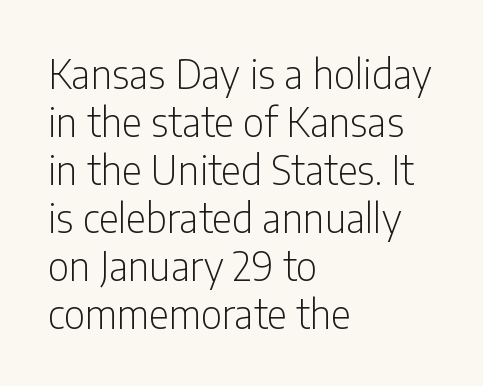
Bare-footed words on every line. A roman cut, with each character standing at attention. Examine the stroke ends and you'll find no serifs. One-word summary of the alignment: left. Do the characters align in a grid? No, the font is proportional. Compared with a typical body face, this is equally light or lighter still.
